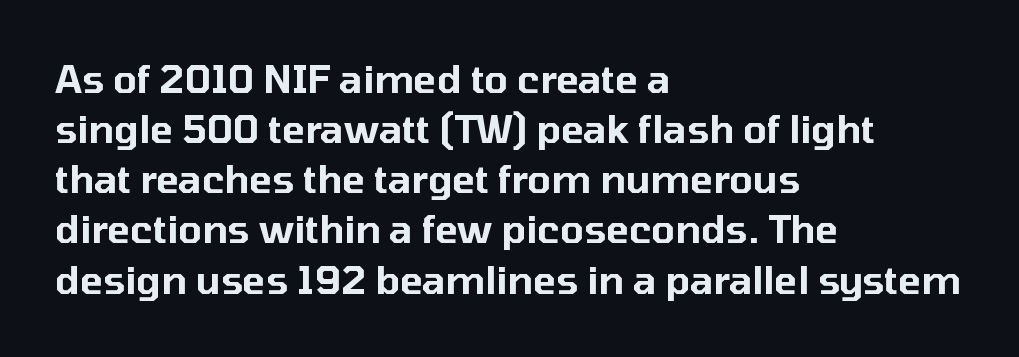
Q: Is the text italic (slanted)? A: No, it is upright.
Q: Is the typeface a serif or a sans-serif typeface? A: Sans-serif.
Q: Is the text underlined? A: No.
Q: How is the paragraph aligned? A: Left-aligned.
Q: Is the spacing between letters normal or unusually wide? A: Normal.
Q: Is the spacing between lines tight, normal or loose? A: Normal.
Q: Width (condensed, normal, or wide)? A: Normal.
Q: Stroke contrast? A: Low.
Q: x-height? A: Medium.
Q: Monospaced? A: No.
